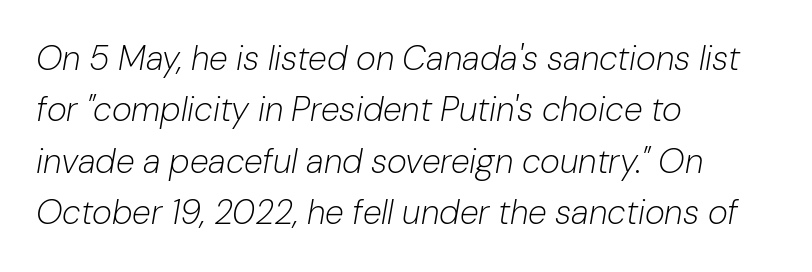
The image shows 34 px light type, italic (leaning right); set left-aligned, normal line spacing (1.51x), normal letter spacing, not underlined; low stroke contrast and a medium x-height.
